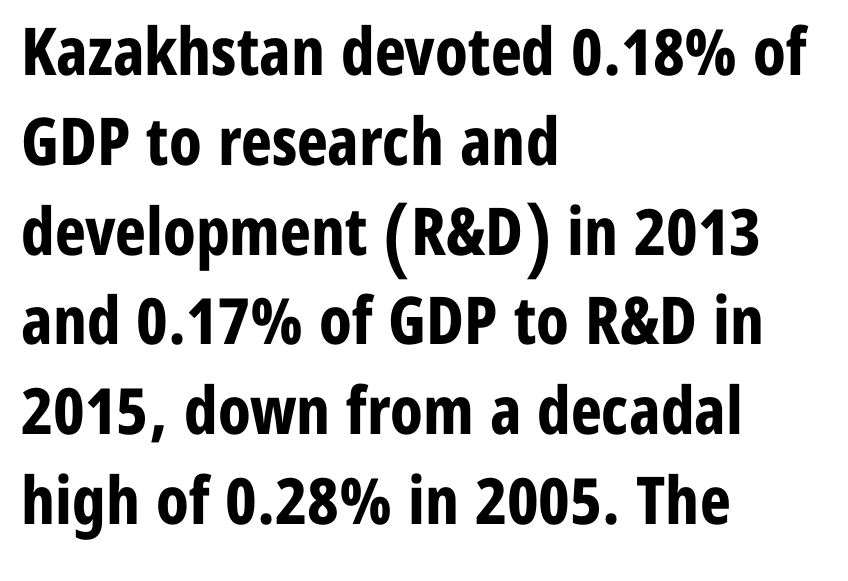
Ascenders rise straight up at ninety degrees. Anything drawn beneath the words? Only blank space. How heavy is the stroke? Heavy — this is a bold. The lines are quadded left. Do the characters align in a grid? No, the font is proportional.
